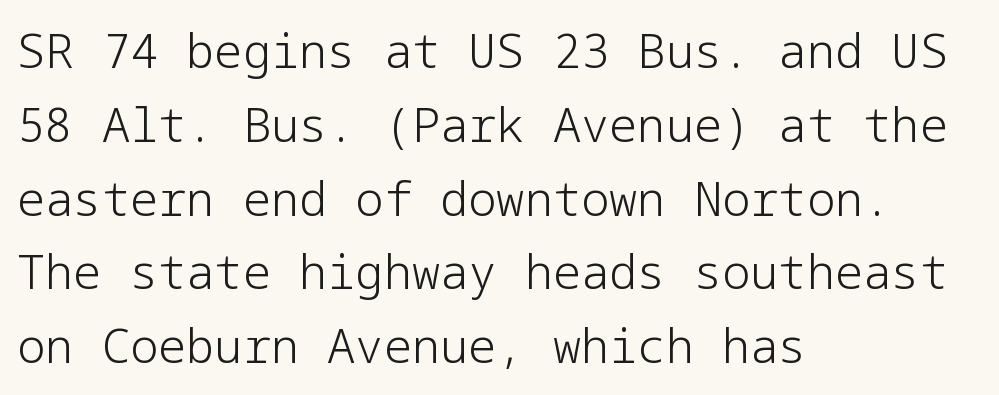
Vertically, the passage feels balanced, rows spaced as you'd expect. The area under the type is left untouched. The face used here is a sans, in the tradition of grotesques and geometrics. Ascenders rise straight up at ninety degrees. Is the type heavy? It reads as light-to-regular instead. A classic flush-left, rag-right setting is used for this passage.
